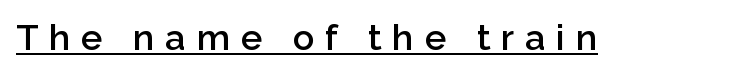
Q: Is the text bold? A: Semi-bold.
Q: Is the text italic (slanted)? A: No, it is upright.
Q: Is the typeface a serif or a sans-serif typeface? A: Sans-serif.
Q: Is the text underlined? A: Yes.
Q: Is the spacing between letters normal or unusually wide? A: Unusually wide.
Q: Width (condensed, normal, or wide)? A: Normal.
Q: Stroke contrast? A: Low.
Q: x-height? A: Medium.
Q: Monospaced? A: No.
